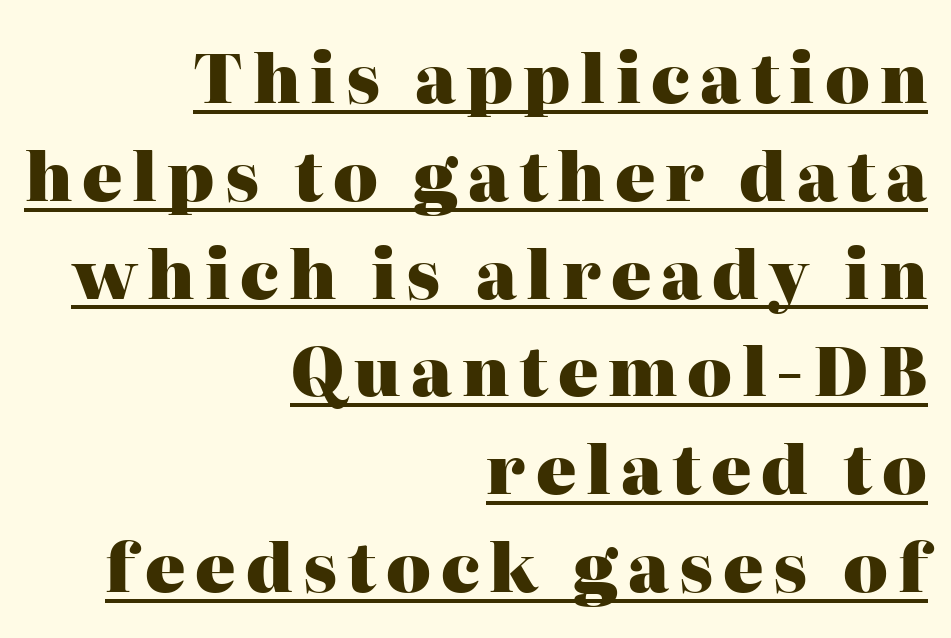
{"serif": "yes", "italic": "no", "bold": "yes", "weight": "heavy", "width": "normal", "stroke_contrast": "high", "x_height": "medium", "monospaced": "no", "underline": "yes", "align": "right", "line_spacing": "normal", "line_spacing_ratio": 1.46, "glyph_px": 67}
